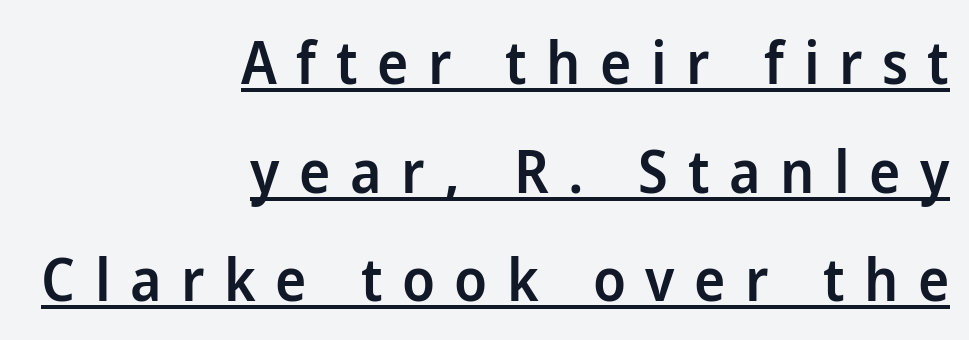
The image shows 59 px semibold sans-serif type, upright; set right-aligned, line spacing 1.84x, unusually wide letter spacing (+0.33 em), underlined; low stroke contrast and a medium x-height.
